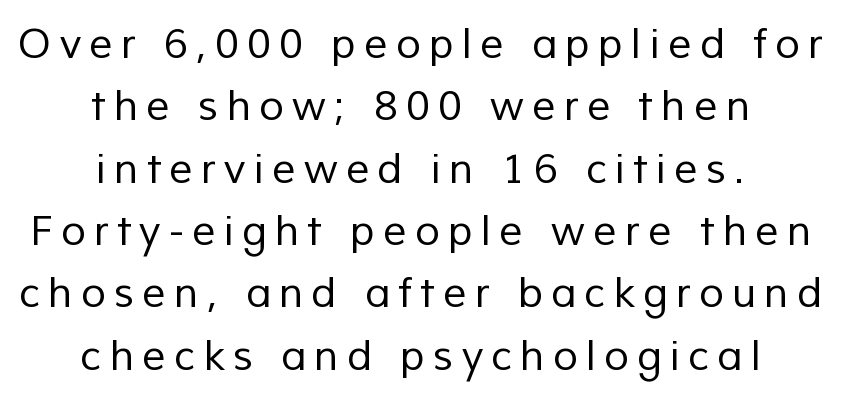
The image shows 41 px regular-weight sans-serif type; set centered, normal line spacing (1.52x), unusually wide letter spacing (+0.2 em), not underlined; low stroke contrast and a medium x-height.
